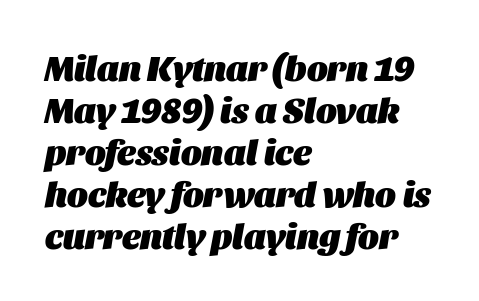
The image shows 35 px heavy type, italic (leaning right); set left-aligned, line spacing 1.2x, normal letter spacing, not underlined; medium stroke contrast and a large x-height.
